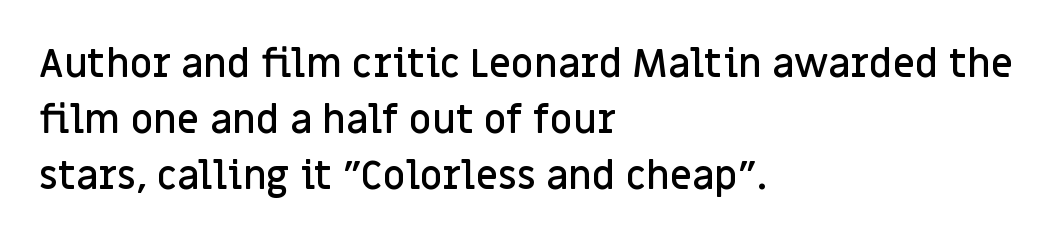
Q: Is the text bold? A: Semi-bold.
Q: Is the text italic (slanted)? A: No, it is upright.
Q: Is the typeface a serif or a sans-serif typeface? A: Sans-serif.
Q: Is the text underlined? A: No.
Q: How is the paragraph aligned? A: Left-aligned.
Q: Is the spacing between letters normal or unusually wide? A: Normal.
Q: Is the spacing between lines tight, normal or loose? A: Normal.
Q: Width (condensed, normal, or wide)? A: Normal.
Q: Stroke contrast? A: Low.
Q: x-height? A: Large.
Q: Monospaced? A: No.
